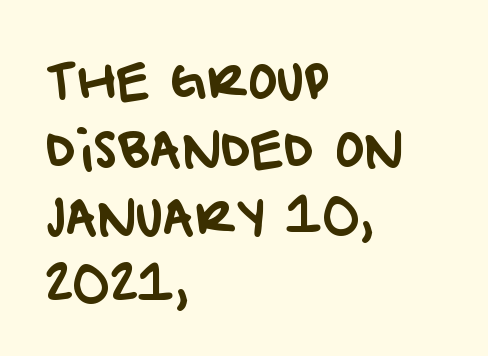
The image shows 49 px sans-serif type; set left-aligned, normal line spacing (1.39x), normal letter spacing, not underlined; low stroke contrast and a large x-height.
